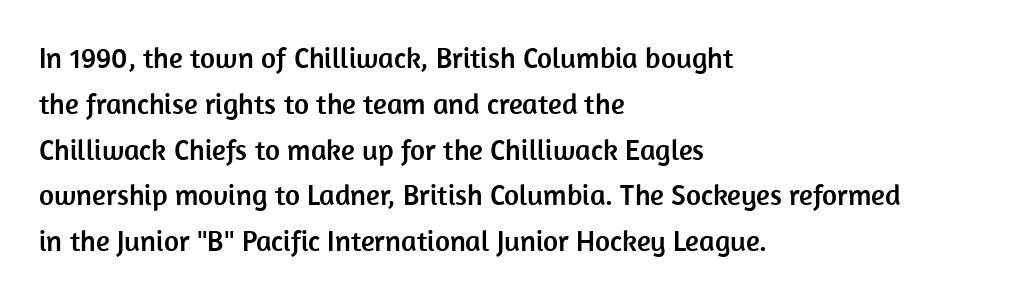
The image shows 29 px sans-serif type, upright; set left-aligned, normal line spacing (1.58x), normal letter spacing, not underlined; low stroke contrast and a medium x-height.
